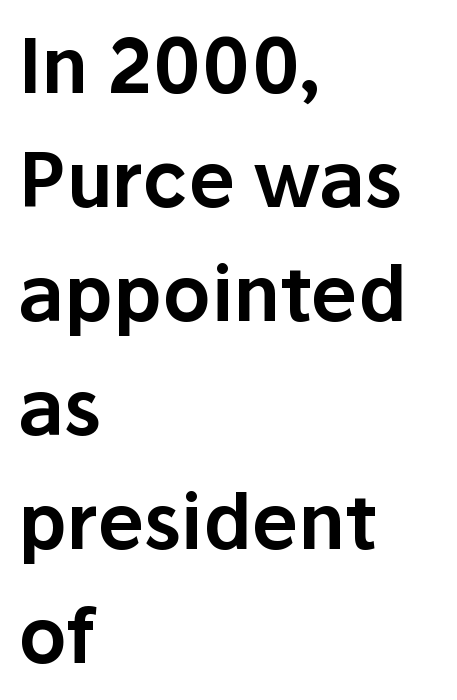
The image shows 75 px sans-serif type, upright; set left-aligned, normal line spacing (1.52x), normal letter spacing, not underlined; low stroke contrast and a medium x-height.
